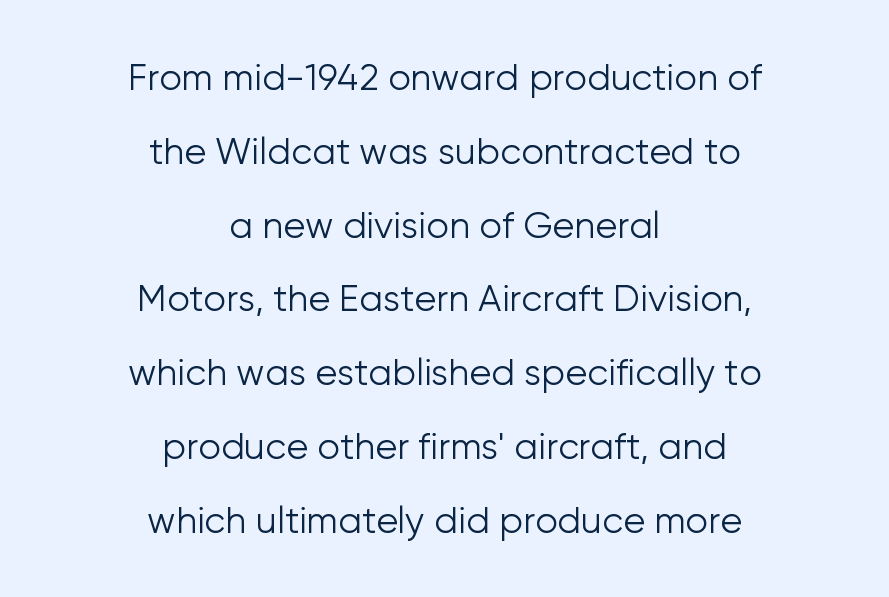
The image shows 36 px light sans-serif type, upright; set centered, loose line spacing (2.05x), normal letter spacing, not underlined; low stroke contrast and a medium x-height.
